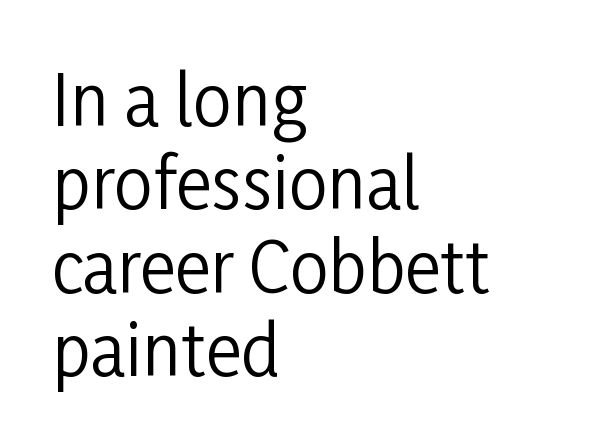
The image shows 69 px regular-weight, condensed sans-serif type, upright; set left-aligned, line spacing 1.21x, normal letter spacing, not underlined; low stroke contrast and a medium x-height.
